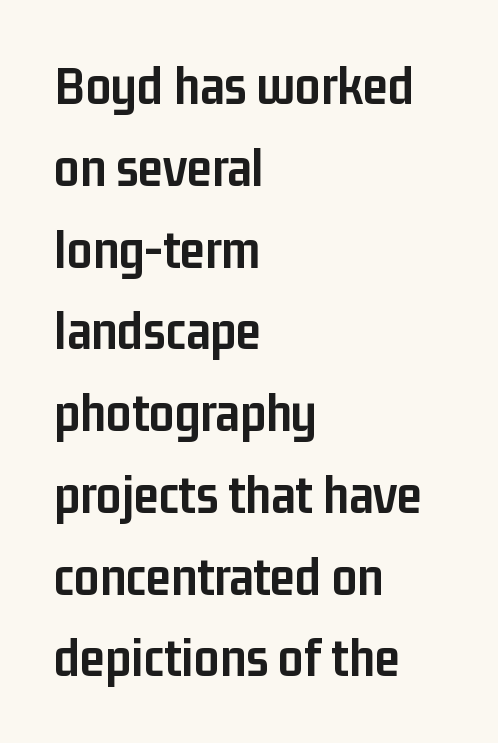
{"serif": "no", "italic": "no", "bold": "yes", "weight": "semibold", "width": "condensed", "stroke_contrast": "low", "x_height": "medium", "monospaced": "no", "underline": "no", "align": "left", "line_spacing": "normal", "line_spacing_ratio": 1.46, "letter_spacing": "normal", "letter_spacing_em": 0.0, "glyph_px": 56}
